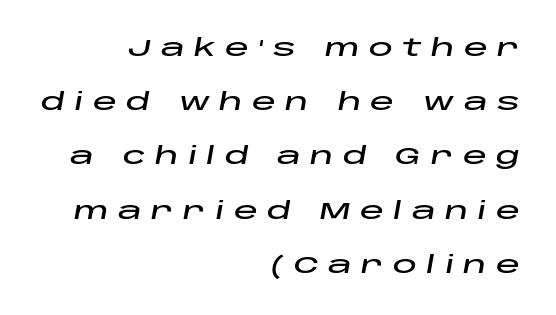
The image shows 24 px text type, italic (leaning right); set right-aligned, loose line spacing (2.26x), unusually wide letter spacing (+0.39 em), not underlined.
